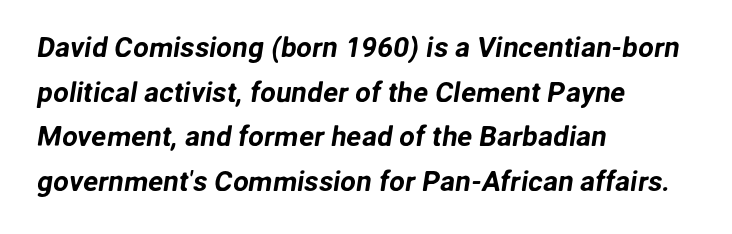
{"serif": "no", "width": "normal", "stroke_contrast": "low", "x_height": "medium", "monospaced": "no", "underline": "no", "align": "left", "line_spacing": "normal", "line_spacing_ratio": 1.59, "letter_spacing": "normal", "letter_spacing_em": 0.0, "glyph_px": 28}
